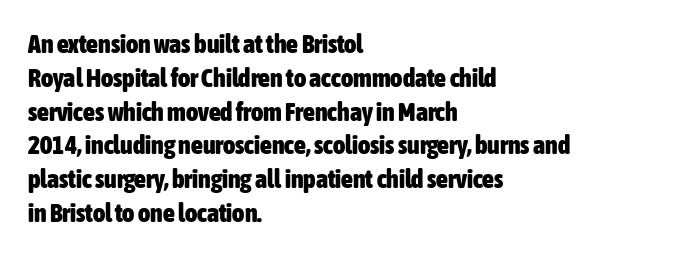
Notice how the stems are strictly vertical — no italics here. The passage shown is emphatically bold. Students, observe: this is what conventionally led text looks like. You could call the tracking neutral — neither tight nor loose. The ragged edge is on the right, which tells us the setting is flush left. Descenders are the only things crossing below the line.
